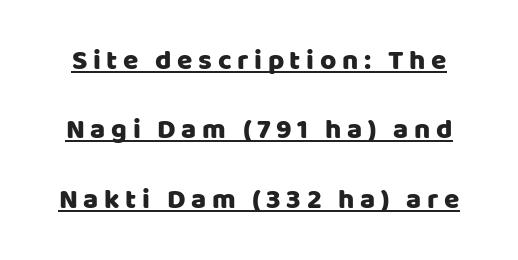
Q: Is the text italic (slanted)? A: No, it is upright.
Q: Is the typeface a serif or a sans-serif typeface? A: Sans-serif.
Q: Is the text underlined? A: Yes.
Q: Is the spacing between letters normal or unusually wide? A: Unusually wide.
Q: Is the spacing between lines tight, normal or loose? A: Loose.
Q: Width (condensed, normal, or wide)? A: Normal.
Q: Stroke contrast? A: Low.
Q: x-height? A: Large.
Q: Monospaced? A: No.
